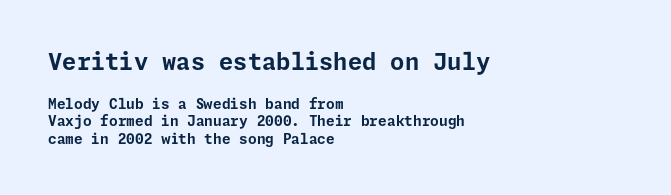
Whoever set this made the first block the dominant, larger element. Compared with typical body copy, the letter spacing here is the same. Every letter is thick-stroked: bold, no question. The words here are not underlined.
